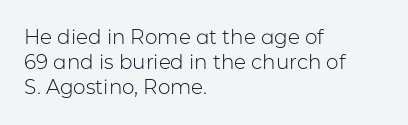
The image shows 20 px text type, upright; set left-aligned, normal line spacing (1.26x), normal letter spacing, not underlined.
